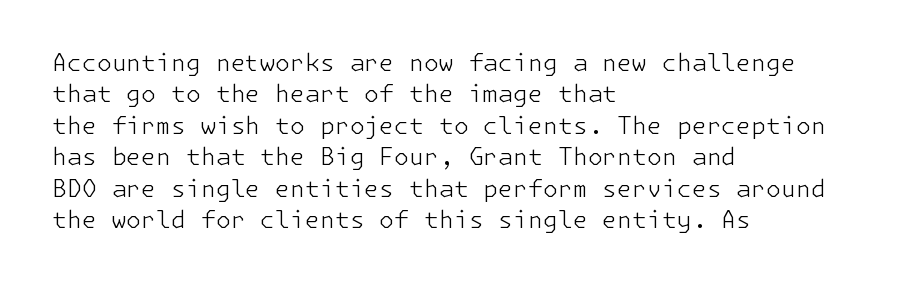
{"italic": "no", "bold": "no", "underline": "no", "align": "left", "line_spacing": "normal", "line_spacing_ratio": 1.31, "letter_spacing": "normal", "letter_spacing_em": 0.0, "glyph_px": 24}
